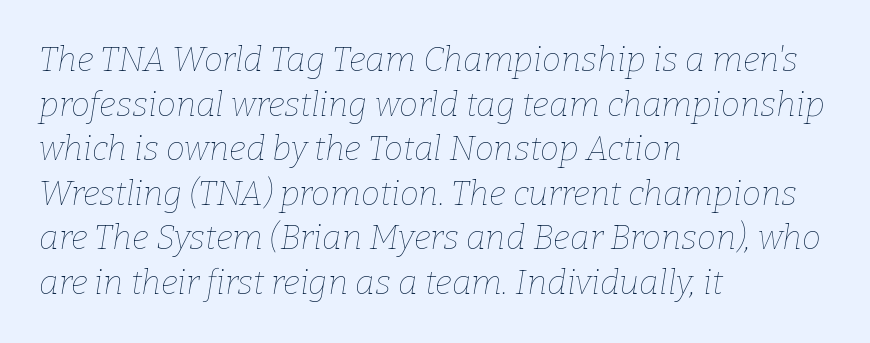
{"italic": "yes", "lean": "right", "slant_degrees": 9, "bold": "no", "weight": "thin", "width": "normal", "stroke_contrast": "low", "x_height": "medium", "monospaced": "no", "underline": "no", "align": "left", "line_spacing": "normal", "line_spacing_ratio": 1.31, "letter_spacing": "normal", "letter_spacing_em": 0.0, "glyph_px": 34}
